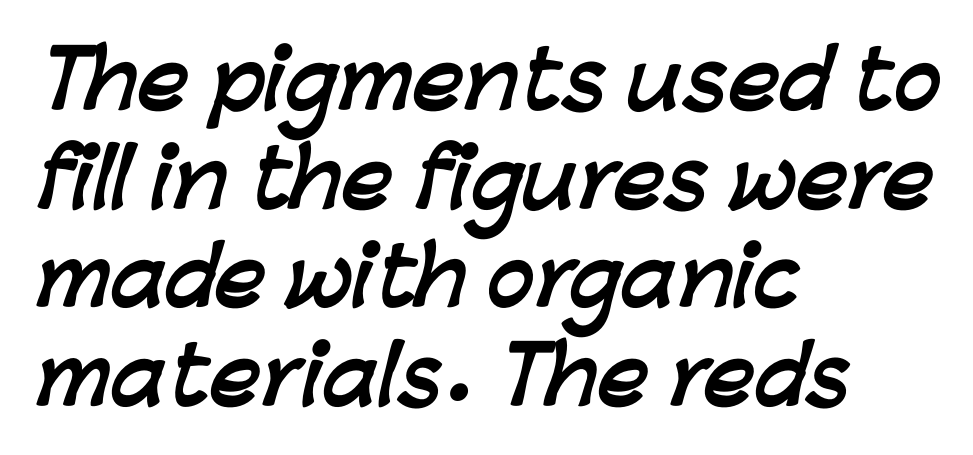
{"serif": "no", "bold": "yes", "weight": "semibold", "width": "normal", "stroke_contrast": "low", "x_height": "medium", "monospaced": "no", "underline": "no", "align": "left", "line_spacing": "normal", "line_spacing_ratio": 1.25, "letter_spacing": "normal", "letter_spacing_em": 0.0, "glyph_px": 79}
